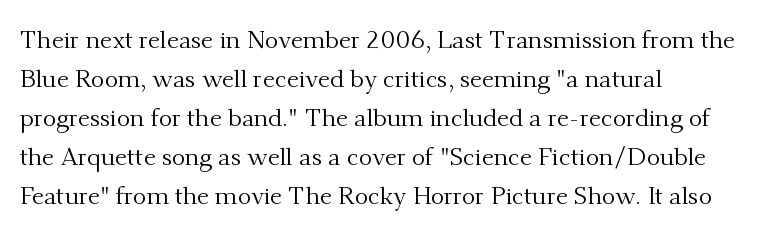
The image shows 25 px text type, upright; set left-aligned, normal line spacing (1.56x), normal letter spacing, not underlined.
